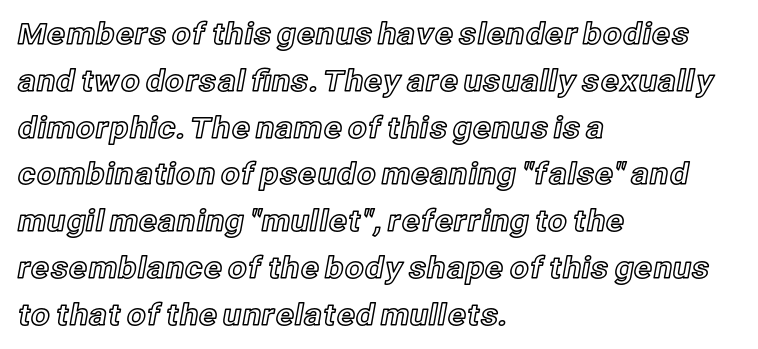
{"width": "normal", "x_height": "medium", "monospaced": "no", "underline": "no", "align": "left", "line_spacing": "normal", "line_spacing_ratio": 1.56, "letter_spacing": "normal", "letter_spacing_em": 0.0, "glyph_px": 30}
